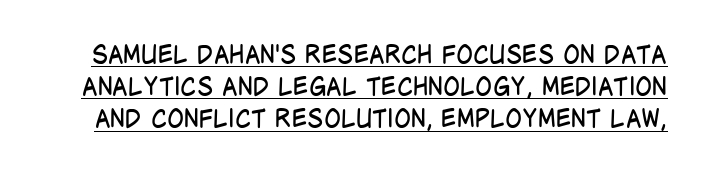
The image shows 25 px text type, upright; set normal line spacing (1.29x), normal letter spacing, underlined.
